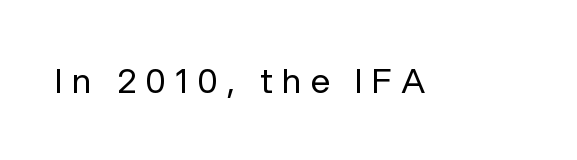
The image shows 34 px regular-weight sans-serif type, upright; set unusually wide letter spacing (+0.28 em), not underlined; low stroke contrast and a medium x-height.
